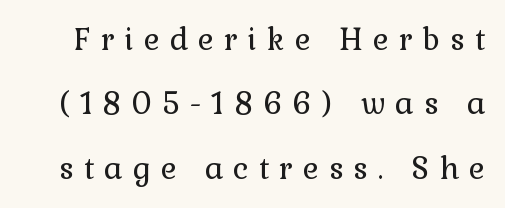
{"serif": "yes", "italic": "no", "bold": "no", "weight": "regular", "width": "normal", "x_height": "medium", "monospaced": "no", "underline": "no", "line_spacing": "loose", "line_spacing_ratio": 2.15, "letter_spacing": "wide", "letter_spacing_em": 0.34, "glyph_px": 30}
